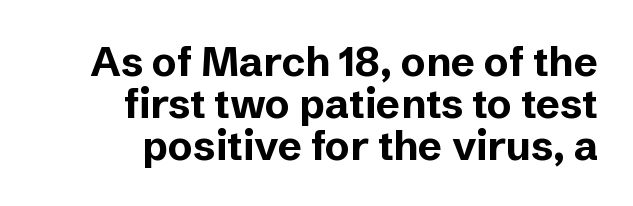
{"serif": "no", "italic": "no", "bold": "yes", "weight": "bold", "width": "normal", "stroke_contrast": "low", "x_height": "medium", "monospaced": "no", "underline": "no", "align": "right", "line_spacing": "tight", "line_spacing_ratio": 1.02, "letter_spacing": "normal", "letter_spacing_em": 0.0, "glyph_px": 41}
